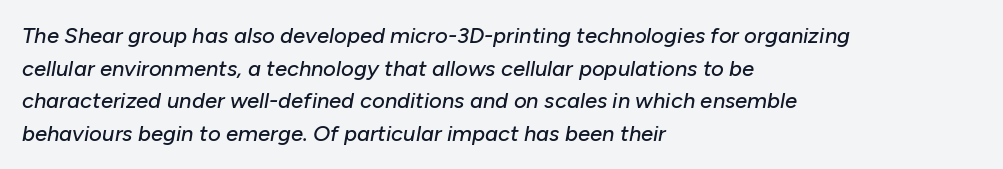
A typesetter would call this zero additional tracking. Looking at the ascenders, they clearly lean. The lines in this sample share a left origin and differ only in where they stop. How would I describe the line gaps? Plain and ordinary. Decoration check: the copy has no underline.
